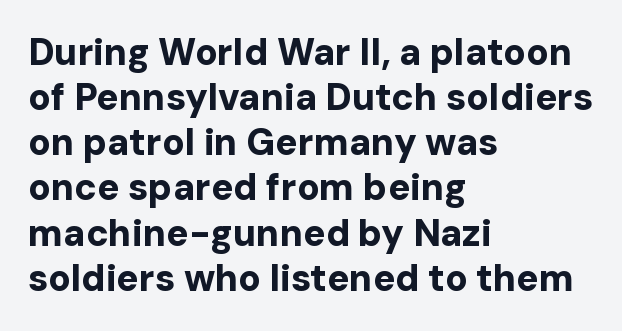
This rendering uses left alignment, leaving the right contour irregular. A typesetter would call this zero additional tracking. The letters stand upright; this is a roman face. Proportional: the letters do not fall into vertical columns.
